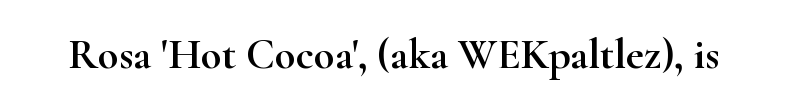
Rendered with straight, roman letterforms. The baseline area is clear. Glyph-to-glyph distance matches everyday printed text. The rendering shows small feet on the letterforms — a serif design.
